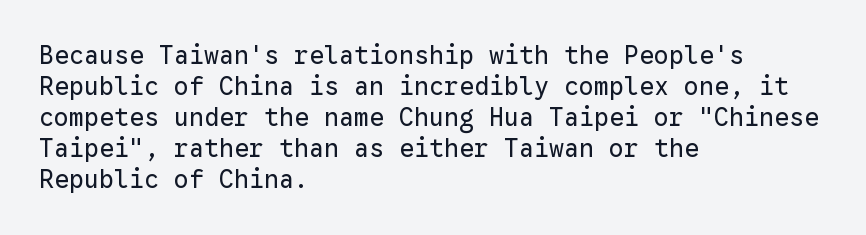
The image shows 25 px text type, upright; set left-aligned, line spacing 1.24x, normal letter spacing, not underlined.
